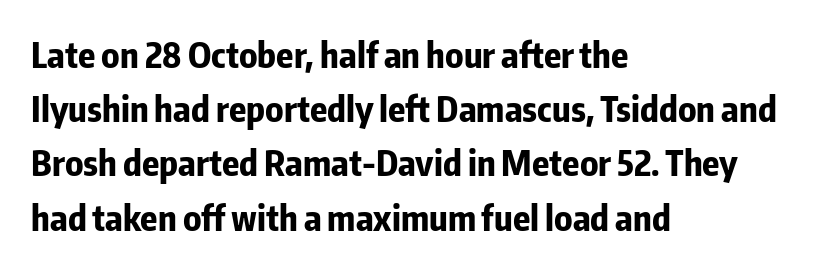
Is this a fixed-width face? No — the glyphs have proportional, varying widths. The characters look thick and weighty, a clear bold. Does the copy run flush right? No — it runs flush left. The letters sit at their default tracking, neither squeezed nor spread. Each letter's strokes conclude bluntly, with no projecting serifs.
